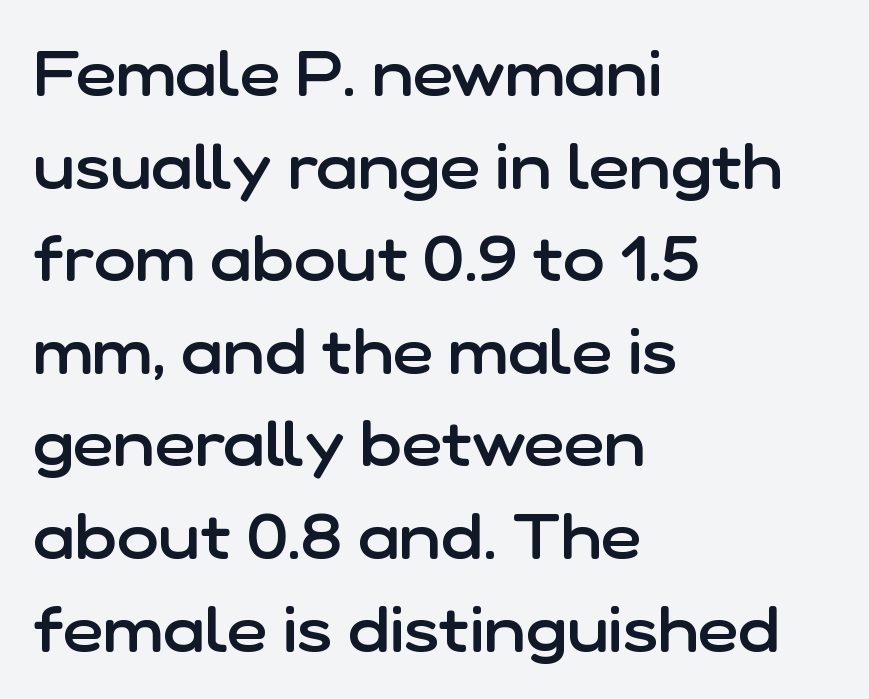
{"serif": "no", "italic": "no", "bold": "semi", "weight": "semibold", "width": "normal", "stroke_contrast": "low", "x_height": "medium", "monospaced": "no", "underline": "no", "align": "left", "line_spacing": "normal", "line_spacing_ratio": 1.47, "letter_spacing": "normal", "letter_spacing_em": 0.0, "glyph_px": 63}
